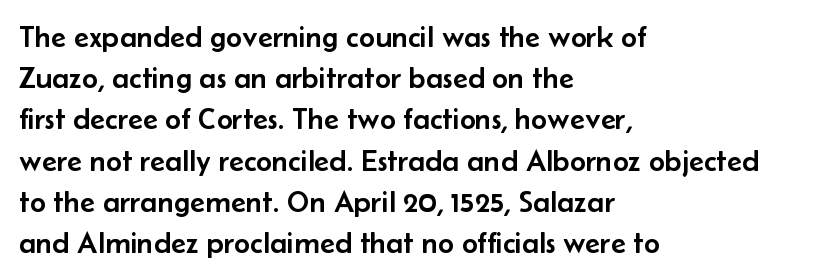
Students, observe: this is what conventionally led text looks like. This sample uses a sans-serif face. These lines were composed using upright roman letters. The passage shown is typed in a proportional face where columns would drift. Descenders hang freely into open space. The letterforms sit shoulder to shoulder at normal distance.
